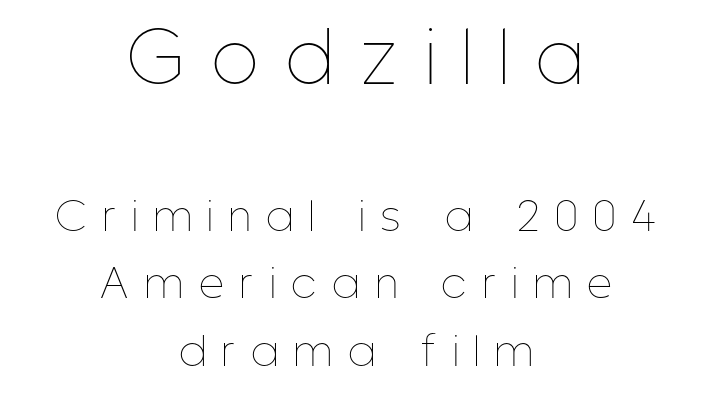
The image shows 68 px thin, condensed type, upright; set centered, line spacing 1.72x, unusually wide letter spacing (+0.43 em), not underlined; the first (top) block is 1.74x larger; low stroke contrast and a medium x-height.
